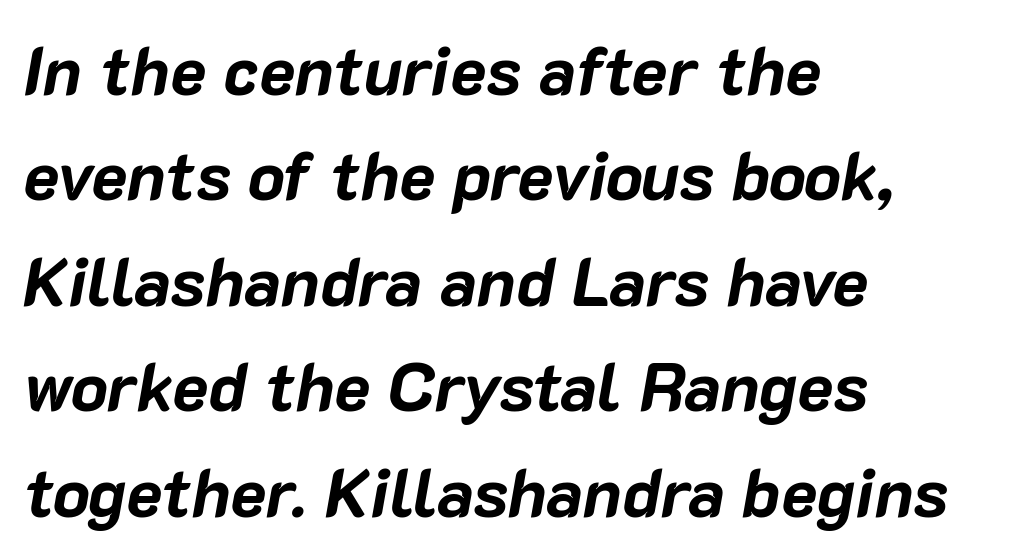
The image shows 68 px bold type, italic (leaning right); set left-aligned, normal line spacing (1.55x), normal letter spacing, not underlined; low stroke contrast and a medium x-height.
